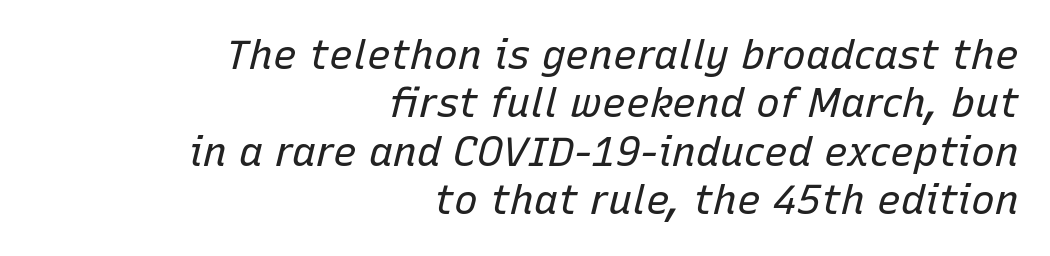
Q: Is the text bold? A: No.
Q: Is the text italic (slanted)? A: Yes, it leans right by about 15 degrees.
Q: Is the text underlined? A: No.
Q: How is the paragraph aligned? A: Right-aligned.
Q: Is the spacing between letters normal or unusually wide? A: Normal.
Q: Width (condensed, normal, or wide)? A: Normal.
Q: Stroke contrast? A: Low.
Q: x-height? A: Medium.
Q: Monospaced? A: No.
